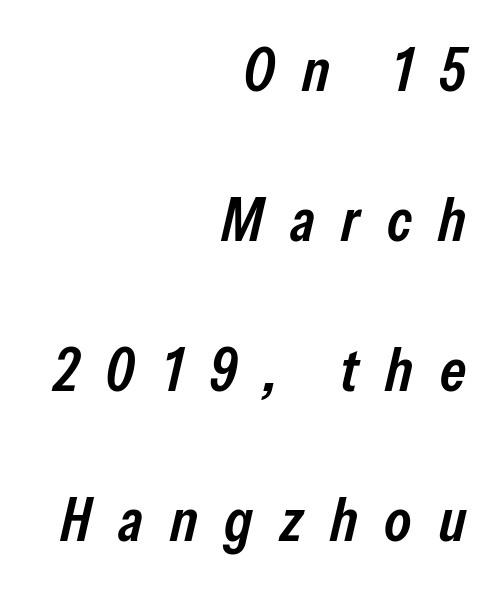
The image shows 61 px semibold, condensed type, italic (leaning right); set right-aligned, loose line spacing (2.46x), unusually wide letter spacing (+0.44 em), not underlined; low stroke contrast and a medium x-height.
